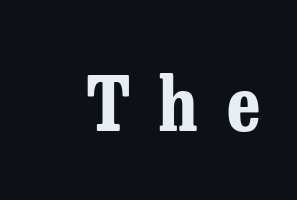
The image shows 75 px bold, condensed serif type, upright; set unusually wide letter spacing (+0.39 em), not underlined; low stroke contrast and a medium x-height.
